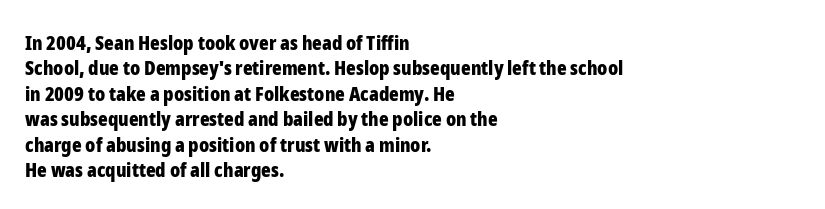
The image shows 20 px bold type, upright; set left-aligned, normal line spacing (1.27x), normal letter spacing, not underlined.
